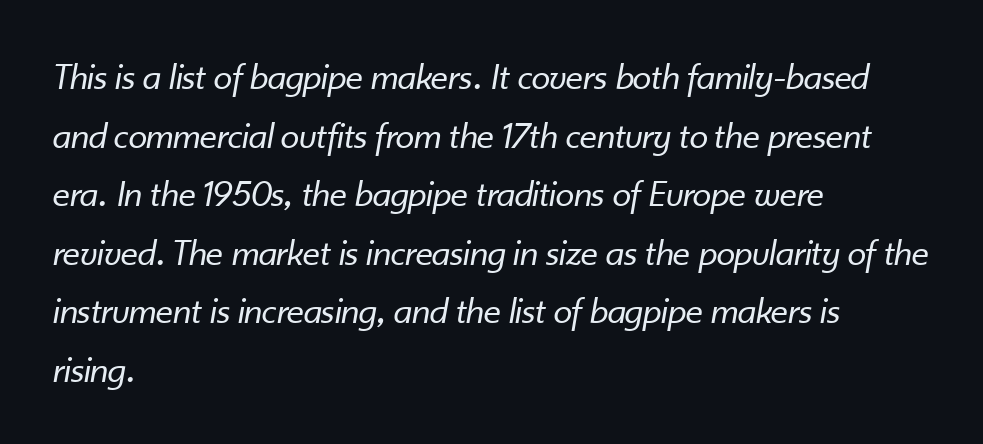
Caption: multi-line text, flush left, ragged right. Reading down the column, the eye jumps a familiar distance to each next line. Underline: absent. This reads as an unemphasized weight, regular at the heaviest. Each letter keeps its own natural width here, so spacing adapts to shape. Slanted lettering throughout.
